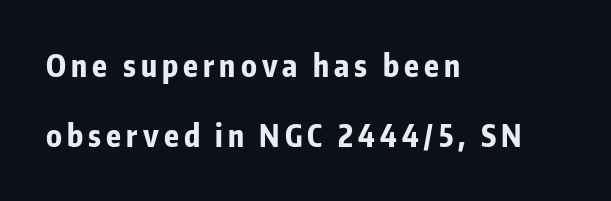
{"serif": "no", "italic": "no", "bold": "yes", "weight": "bold", "width": "condensed", "stroke_contrast": "low", "x_height": "medium", "monospaced": "no", "underline": "no", "align": "left", "line_spacing": "loose", "line_spacing_ratio": 2.34, "glyph_px": 30}
